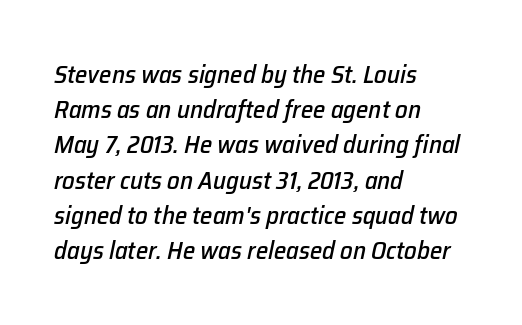
These lines keep a tight, regular rhythm from letter to letter. The designer left line spacing at the default. Does the lettering tilt? It does — this is italic. Notice how the passage keeps a crisp vertical edge on the left only.
